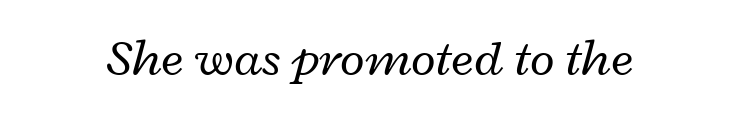
The image shows 51 px regular-weight, wide type, italic (leaning right); set normal letter spacing, not underlined; low stroke contrast and a medium x-height.
